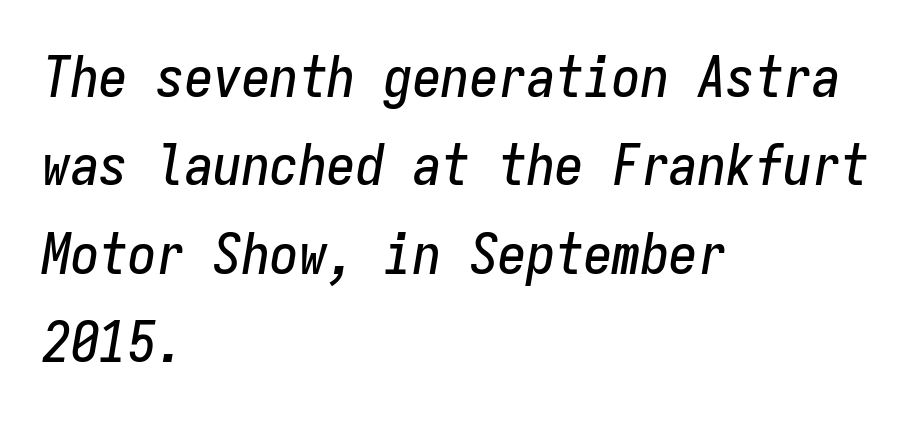
The image shows 57 px condensed type, italic (leaning right), monospaced; set left-aligned, normal line spacing (1.55x), normal letter spacing, not underlined; low stroke contrast and a medium x-height.
